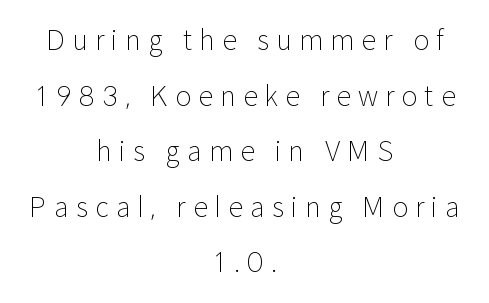
Rule under the text: the space is simply empty. Letters have the restrained weight of plain body copy at most. Leading is clearly above the norm, producing a sparse column. Unlike italic type, these characters show no tilt at all. Characters follow at a spacing far wider than the type designer built in. Reading down the block, each line starts at a different indent, mirrored at its end.
